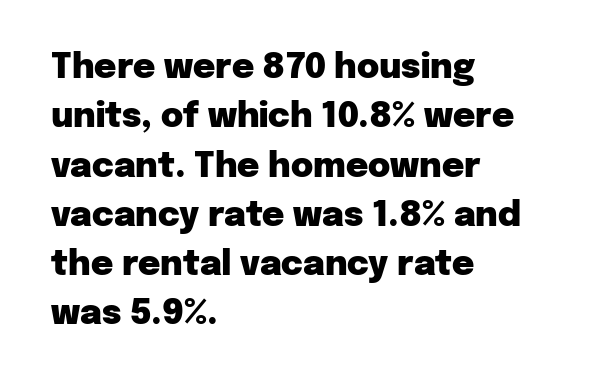
{"serif": "no", "italic": "no", "bold": "yes", "weight": "heavy", "width": "normal", "stroke_contrast": "low", "x_height": "medium", "monospaced": "no", "underline": "no", "align": "left", "line_spacing": "normal", "line_spacing_ratio": 1.45, "letter_spacing": "normal", "letter_spacing_em": 0.0, "glyph_px": 34}
